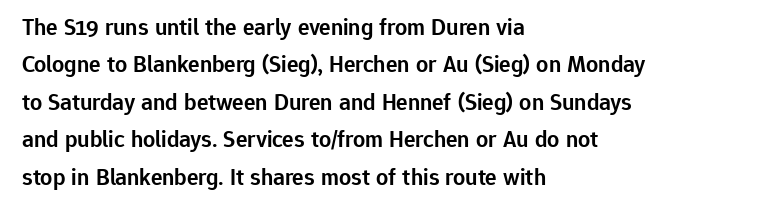
Q: Is the text bold? A: Semi-bold.
Q: Is the text italic (slanted)? A: No, it is upright.
Q: Is the text underlined? A: No.
Q: How is the paragraph aligned? A: Left-aligned.
Q: Is the spacing between letters normal or unusually wide? A: Normal.
Q: Is the spacing between lines tight, normal or loose? A: Normal.
